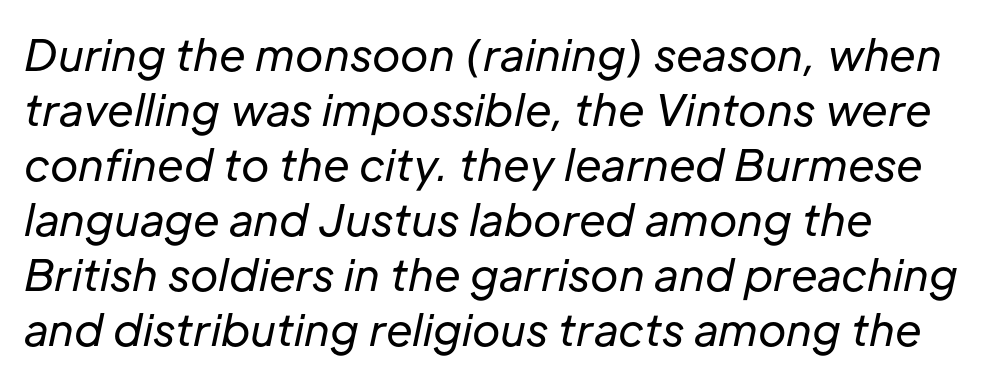
What's the leading like? Ordinary, nothing unusual. Spacing between characters is what you'd get straight out of the box. Italic? Definitely — the glyphs are oblique. The specimen omits any rule beneath the text block's lines. Proportional: the letters do not fall into vertical columns. Ink coverage per letter is moderate at most.
